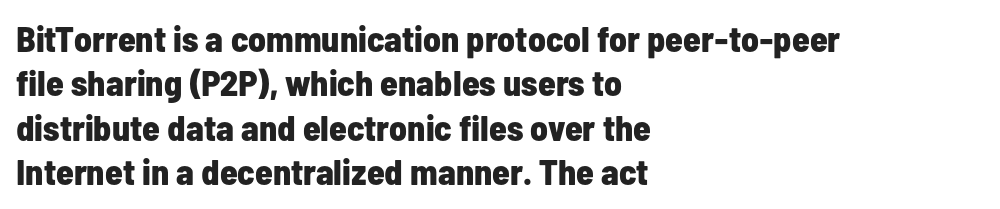
Q: Is the text bold? A: Yes.
Q: Is the text italic (slanted)? A: No, it is upright.
Q: Is the typeface a serif or a sans-serif typeface? A: Sans-serif.
Q: Is the text underlined? A: No.
Q: How is the paragraph aligned? A: Left-aligned.
Q: Is the spacing between letters normal or unusually wide? A: Normal.
Q: Width (condensed, normal, or wide)? A: Condensed.
Q: Stroke contrast? A: Low.
Q: x-height? A: Medium.
Q: Monospaced? A: No.
